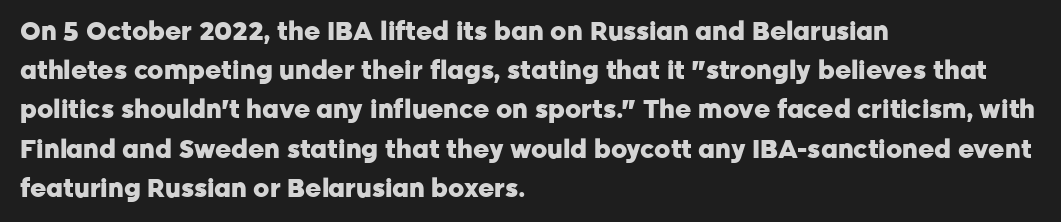
The image shows 25 px bold type, upright; set left-aligned, normal line spacing (1.57x), normal letter spacing, not underlined.
